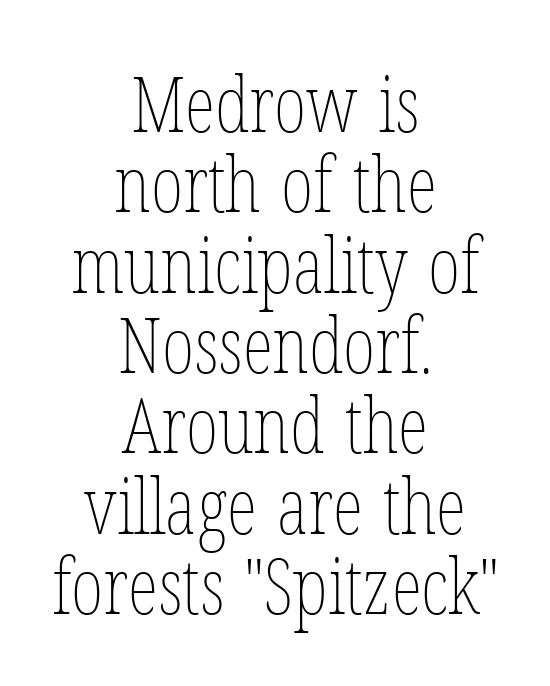
Q: Is the text bold? A: No.
Q: Is the text italic (slanted)? A: No, it is upright.
Q: Is the text underlined? A: No.
Q: How is the paragraph aligned? A: Centered.
Q: Is the spacing between letters normal or unusually wide? A: Normal.
Q: Is the spacing between lines tight, normal or loose? A: Tight.
Q: Width (condensed, normal, or wide)? A: Condensed.
Q: Stroke contrast? A: Low.
Q: x-height? A: Medium.
Q: Monospaced? A: No.
